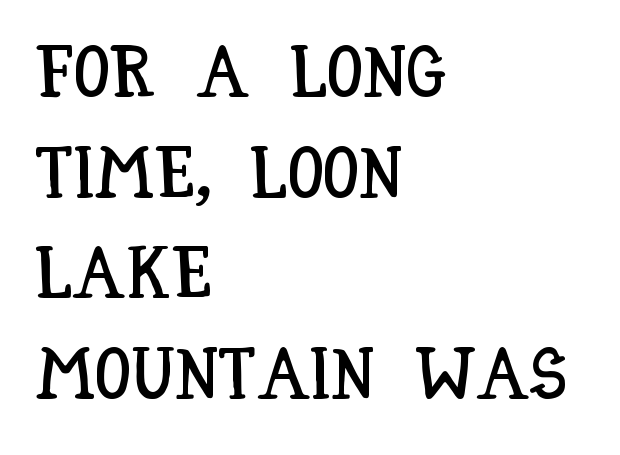
Q: Is the text italic (slanted)? A: No, it is upright.
Q: Is the text underlined? A: No.
Q: How is the paragraph aligned? A: Left-aligned.
Q: Is the spacing between letters normal or unusually wide? A: Normal.
Q: Is the spacing between lines tight, normal or loose? A: Normal.
Q: Width (condensed, normal, or wide)? A: Condensed.
Q: Stroke contrast? A: Low.
Q: x-height? A: Large.
Q: Monospaced? A: No.
